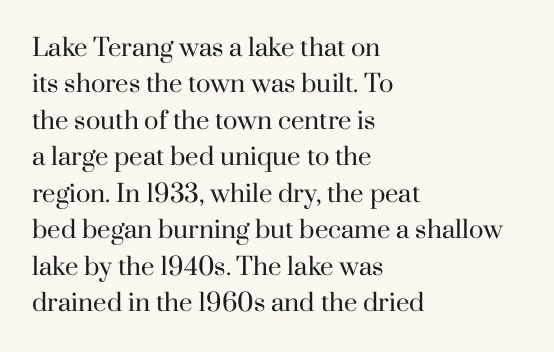
The image shows 24 px text type, upright; set left-aligned, normal line spacing (1.52x), normal letter spacing, not underlined.
